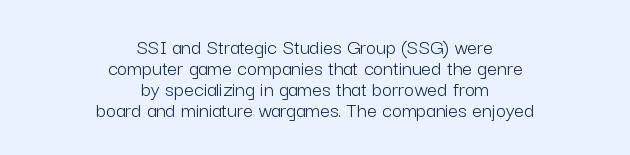
Q: Is the text bold? A: No.
Q: Is the text italic (slanted)? A: No, it is upright.
Q: Is the text underlined? A: No.
Q: How is the paragraph aligned? A: Centered.
Q: Is the spacing between letters normal or unusually wide? A: Normal.
Q: Is the spacing between lines tight, normal or loose? A: Tight.
